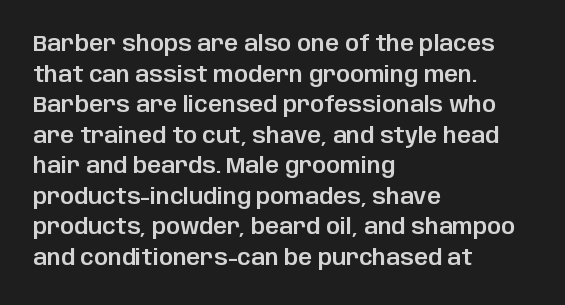
The image shows 22 px text type, upright; set left-aligned, normal line spacing (1.39x), normal letter spacing, not underlined.
